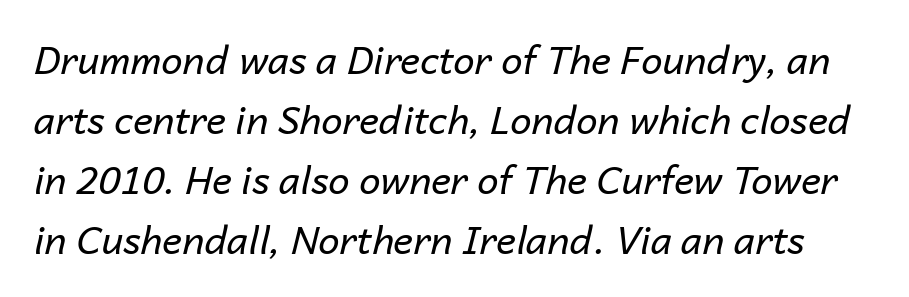
These glyphs show unthickened strokes, regular width or finer. Has an underline been added? It has not. The text carries the slant typical of an italic or oblique font. Is there much room between lines? A standard amount, neither cramped nor airy. Compared with typical body copy, the letter spacing here is the same.
